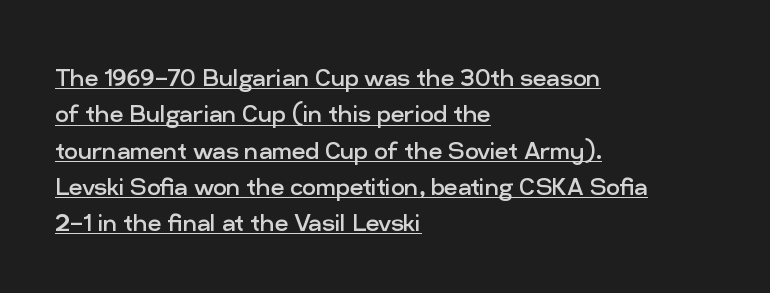
Quick note: underline on. You could call the tracking neutral — neither tight nor loose. These lines stack with their left ends in a neat column. The letters advance in unequal steps, a hallmark of proportional type. I'd call this a sans setting — the letters go barefoot. Does the lettering tilt? It doesn't — this is upright.
